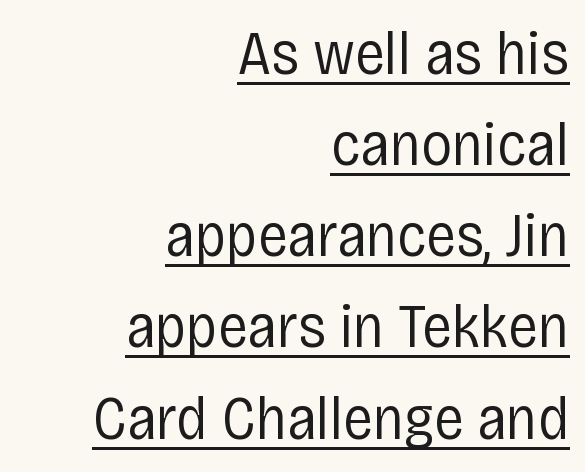
The image shows 62 px regular-weight, condensed sans-serif type, upright; set right-aligned, normal line spacing (1.47x), normal letter spacing, underlined; low stroke contrast and a large x-height.
